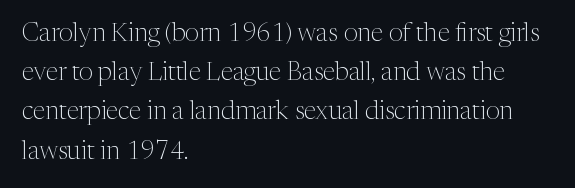
The image shows 25 px text type, upright; set left-aligned, normal line spacing (1.57x), normal letter spacing, not underlined.
